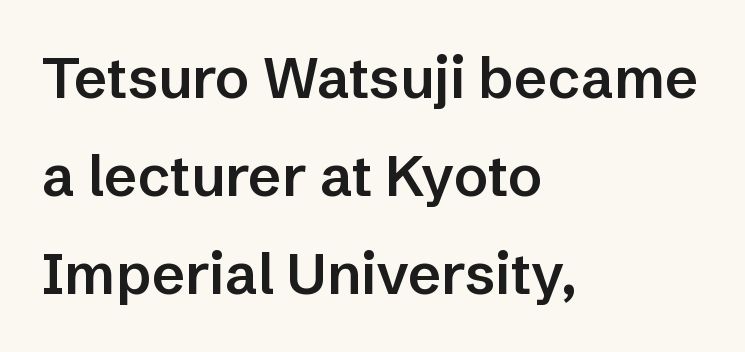
{"serif": "no", "italic": "no", "bold": "semi", "weight": "semibold", "width": "normal", "stroke_contrast": "low", "x_height": "medium", "monospaced": "no", "underline": "no", "align": "left", "line_spacing_ratio": 1.72, "letter_spacing": "normal", "letter_spacing_em": 0.0, "glyph_px": 57}
